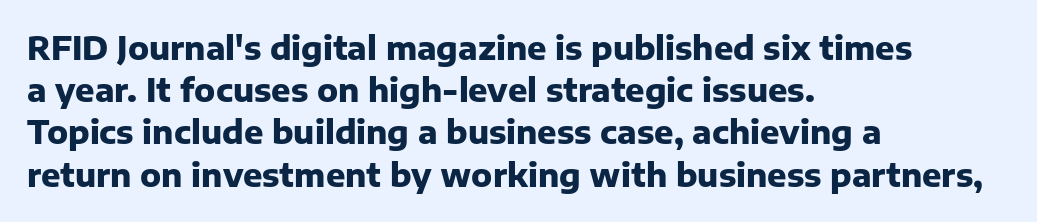
Caption: standard tracking, unaltered. A typesetter would mark this as roman, not italic. These lines are composed in type without serifs. Leading matches the norm, producing a regular column.
